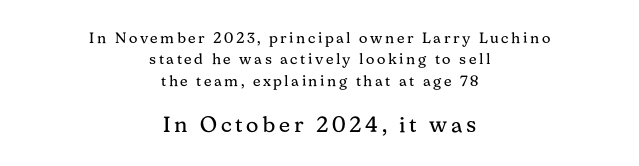
{"italic": "no", "bold": "no", "underline": "no", "align": "center", "line_spacing": "normal", "line_spacing_ratio": 1.43, "larger_block": "second", "size_ratio": 1.47, "glyph_px": 22}
